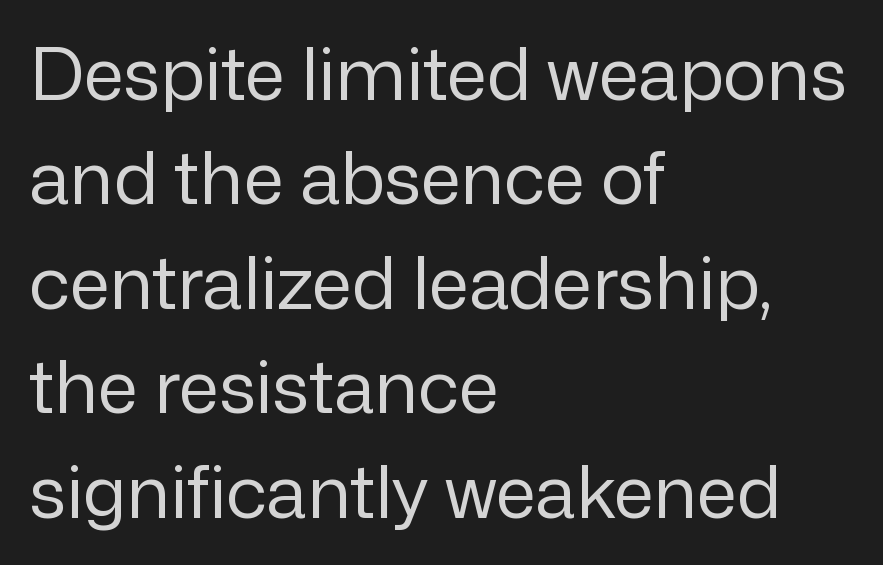
{"serif": "no", "italic": "no", "bold": "no", "weight": "regular", "width": "normal", "stroke_contrast": "low", "x_height": "medium", "monospaced": "no", "underline": "no", "align": "left", "line_spacing": "normal", "line_spacing_ratio": 1.43, "letter_spacing": "normal", "letter_spacing_em": 0.0, "glyph_px": 73}
